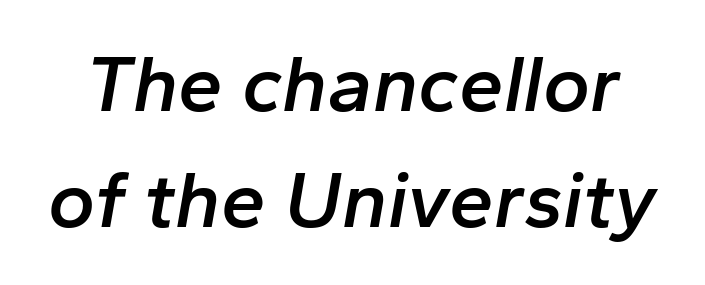
The image shows 80 px semibold type, italic (leaning right); set normal line spacing (1.45x), normal letter spacing, not underlined; low stroke contrast and a medium x-height.
